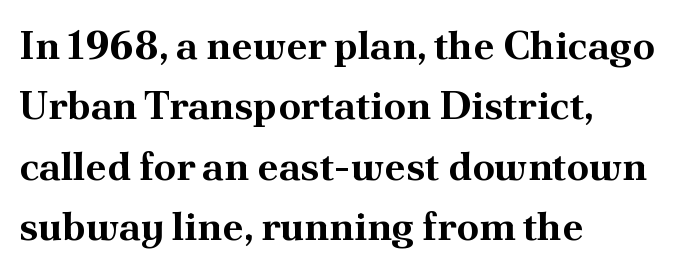
Posture: upright roman. Line spacing here is normal. These lines are composed in type with serifs. A full-strength bold gives these letters their thick strokes. The passage shown is typed in a proportional face where columns would drift. Typeset ragged right — the left edge is the straight one.
